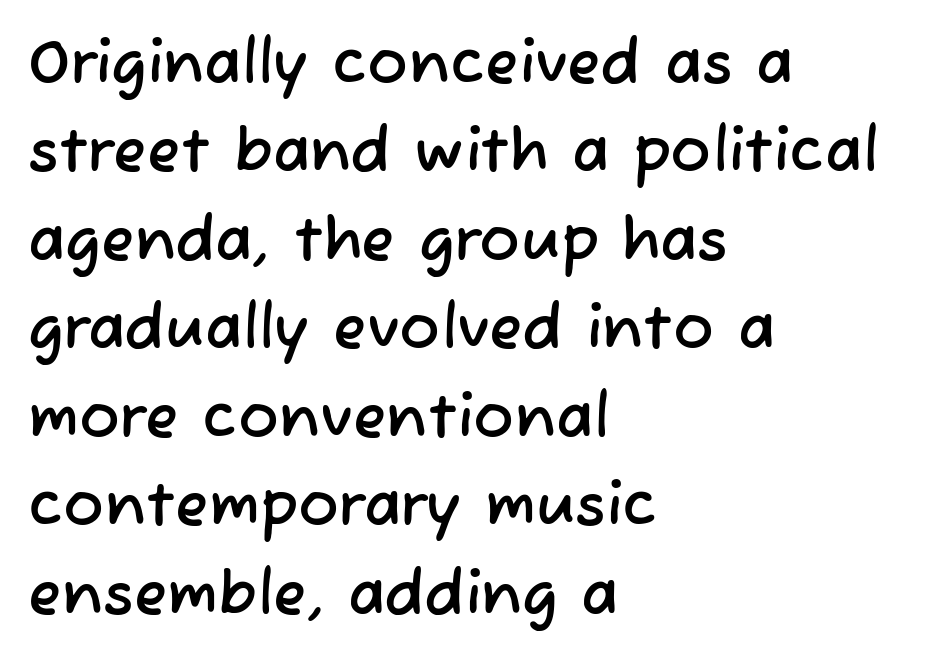
Q: Is the typeface a serif or a sans-serif typeface? A: Sans-serif.
Q: Is the text underlined? A: No.
Q: How is the paragraph aligned? A: Left-aligned.
Q: Is the spacing between letters normal or unusually wide? A: Normal.
Q: Is the spacing between lines tight, normal or loose? A: Normal.
Q: Width (condensed, normal, or wide)? A: Normal.
Q: Stroke contrast? A: Low.
Q: x-height? A: Medium.
Q: Monospaced? A: No.
